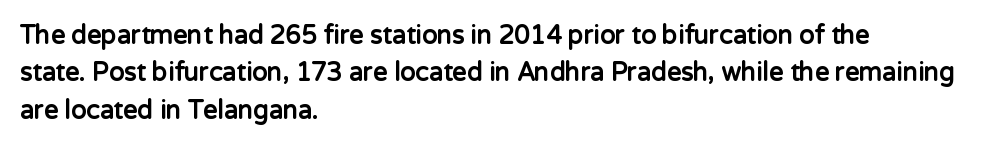
Q: Is the text bold? A: Yes.
Q: Is the text italic (slanted)? A: No, it is upright.
Q: Is the text underlined? A: No.
Q: How is the paragraph aligned? A: Left-aligned.
Q: Is the spacing between letters normal or unusually wide? A: Normal.
Q: Is the spacing between lines tight, normal or loose? A: Normal.
